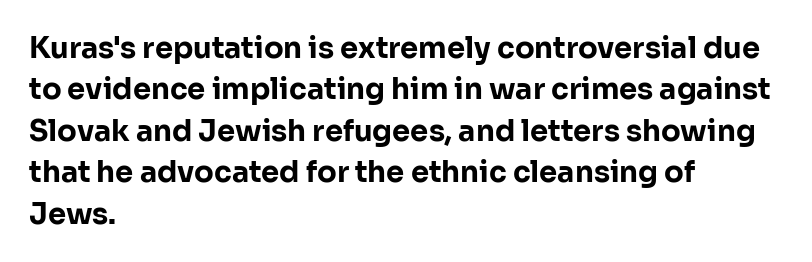
Q: Is the text bold? A: Yes.
Q: Is the text italic (slanted)? A: No, it is upright.
Q: Is the typeface a serif or a sans-serif typeface? A: Sans-serif.
Q: Is the text underlined? A: No.
Q: How is the paragraph aligned? A: Left-aligned.
Q: Is the spacing between letters normal or unusually wide? A: Normal.
Q: Is the spacing between lines tight, normal or loose? A: Normal.
Q: Width (condensed, normal, or wide)? A: Normal.
Q: Stroke contrast? A: Low.
Q: x-height? A: Medium.
Q: Monospaced? A: No.
